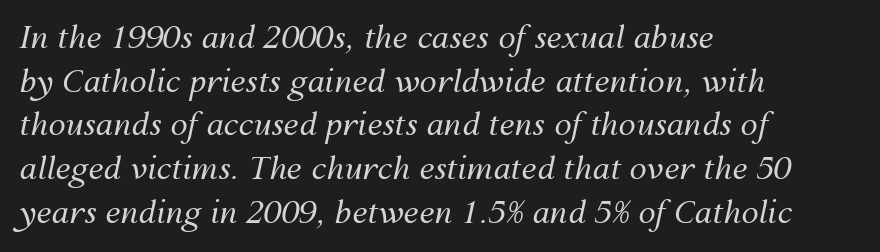
There's an unmistakable incline to the writing here. The rendering anchors every line to the left-hand side. The strip under each line holds only bare page. Glyph-to-glyph distance matches everyday printed text.
